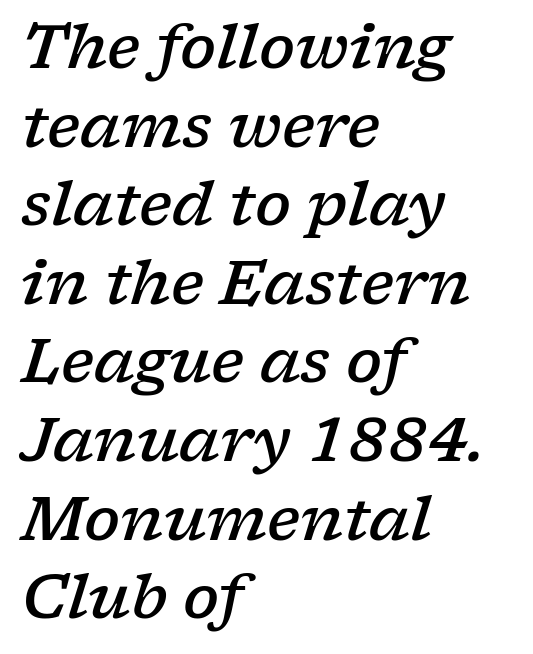
The image shows 60 px semibold, wide serif type, italic (leaning right); set left-aligned, normal line spacing (1.31x), normal letter spacing, not underlined; low stroke contrast and a medium x-height.
